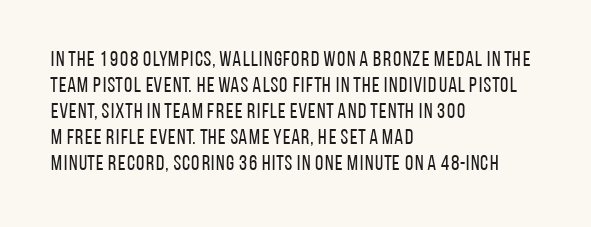
{"italic": "no", "bold": "no", "underline": "no", "align": "left", "line_spacing_ratio": 1.24, "letter_spacing": "normal", "letter_spacing_em": 0.0, "glyph_px": 21}
